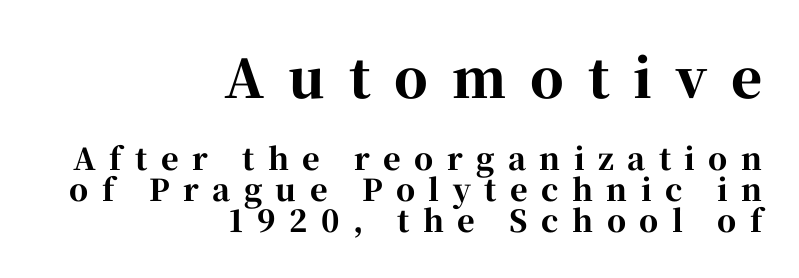
{"serif": "yes", "italic": "no", "bold": "yes", "weight": "bold", "width": "normal", "stroke_contrast": "high", "x_height": "medium", "monospaced": "no", "underline": "no", "align": "right", "line_spacing": "tight", "line_spacing_ratio": 1.04, "letter_spacing": "wide", "letter_spacing_em": 0.45, "larger_block": "first", "size_ratio": 1.77, "glyph_px": 53}
